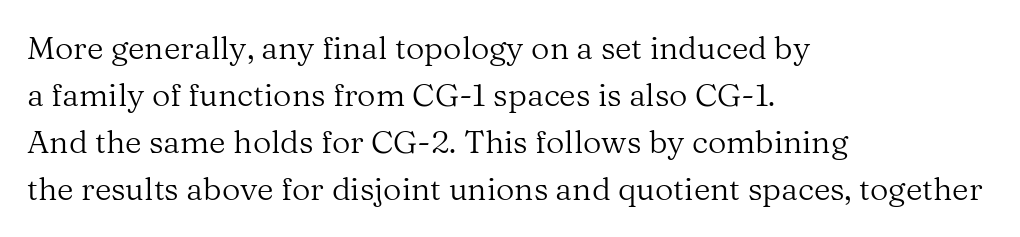
Looks like regular typesetting: each glyph gets only the width it needs. The line-height multiplier appears to be the usual default. The letters sit at their default tracking, neither squeezed nor spread. No word sits above an underline. No extra ink here — the face is not bold. When letters stand straight like this, we call the style roman or upright.
